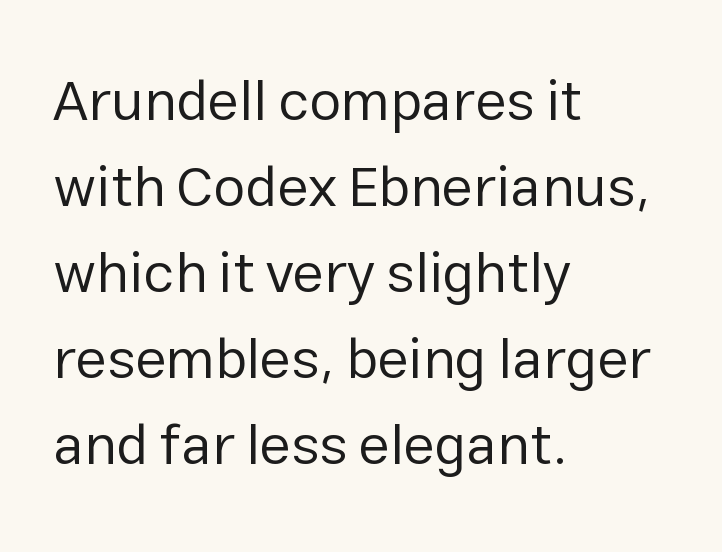
The image shows 57 px regular-weight sans-serif type, upright; set left-aligned, normal line spacing (1.51x), normal letter spacing, not underlined; low stroke contrast and a medium x-height.
